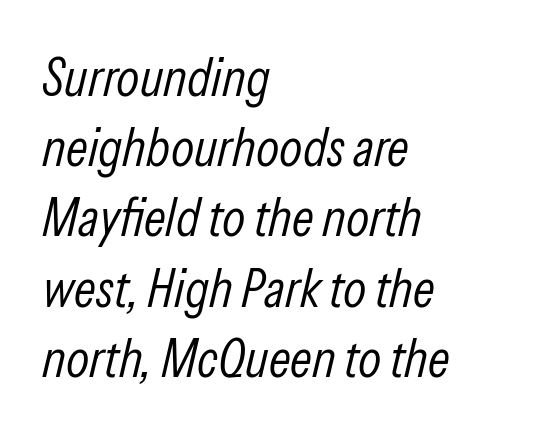
Q: Is the text bold? A: No.
Q: Is the text italic (slanted)? A: Yes, it leans right by about 13 degrees.
Q: Is the text underlined? A: No.
Q: How is the paragraph aligned? A: Left-aligned.
Q: Is the spacing between letters normal or unusually wide? A: Normal.
Q: Is the spacing between lines tight, normal or loose? A: Normal.
Q: Width (condensed, normal, or wide)? A: Condensed.
Q: Stroke contrast? A: Low.
Q: x-height? A: Medium.
Q: Monospaced? A: No.
